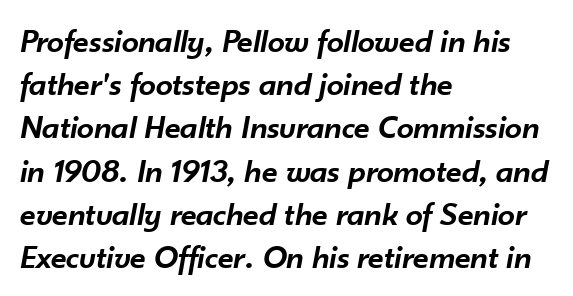
Q: Is the text bold? A: Semi-bold.
Q: Is the text italic (slanted)? A: Yes, it leans right by about 10 degrees.
Q: Is the text underlined? A: No.
Q: How is the paragraph aligned? A: Left-aligned.
Q: Is the spacing between letters normal or unusually wide? A: Normal.
Q: Is the spacing between lines tight, normal or loose? A: Normal.
Q: Width (condensed, normal, or wide)? A: Normal.
Q: Stroke contrast? A: Low.
Q: x-height? A: Small.
Q: Monospaced? A: No.
